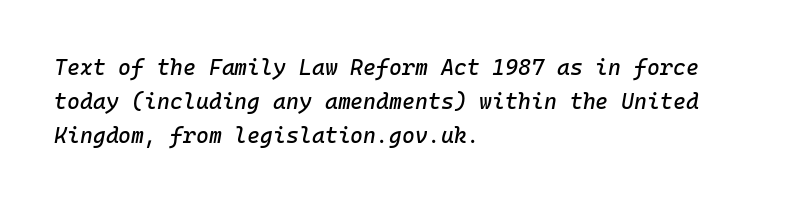
The specimen reads as italic at a glance. Underlining? Definitely not there. The vertical gap from one line to the next is medium. The lines are quadded left.
